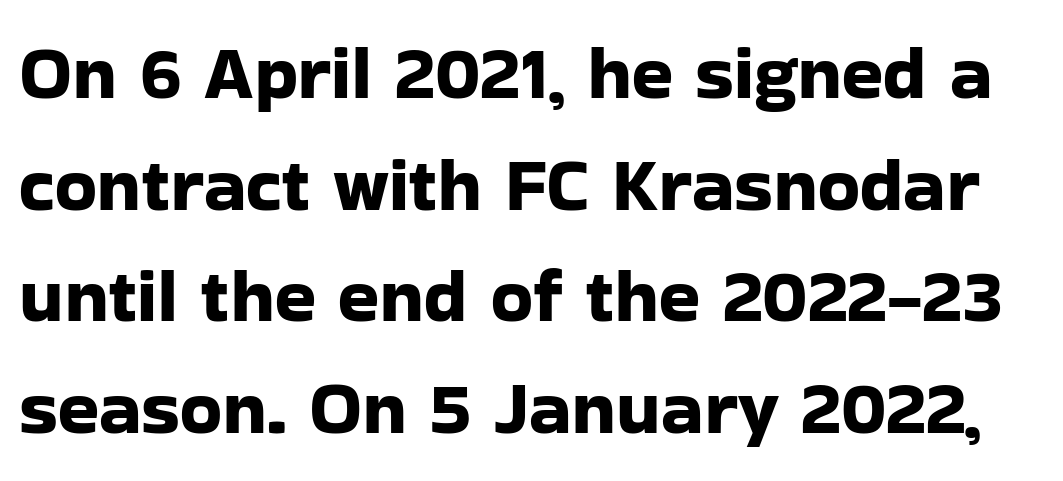
Q: Is the text italic (slanted)? A: No, it is upright.
Q: Is the typeface a serif or a sans-serif typeface? A: Sans-serif.
Q: Is the text underlined? A: No.
Q: Is the spacing between letters normal or unusually wide? A: Normal.
Q: Is the spacing between lines tight, normal or loose? A: Normal.
Q: Width (condensed, normal, or wide)? A: Normal.
Q: Stroke contrast? A: Low.
Q: x-height? A: Medium.
Q: Monospaced? A: No.
